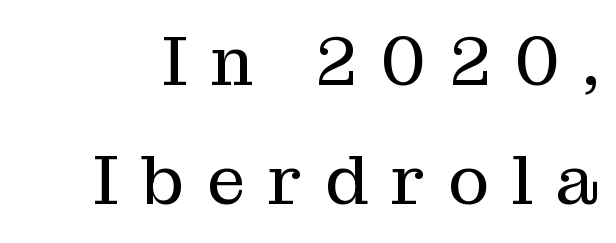
Posture: vertical. Quick note: underline off. Weight: regular or lighter. The typeface chosen for these lines features serifs. Caption: expanded tracking, letters set apart. The letters advance in unequal steps, a hallmark of proportional type.
